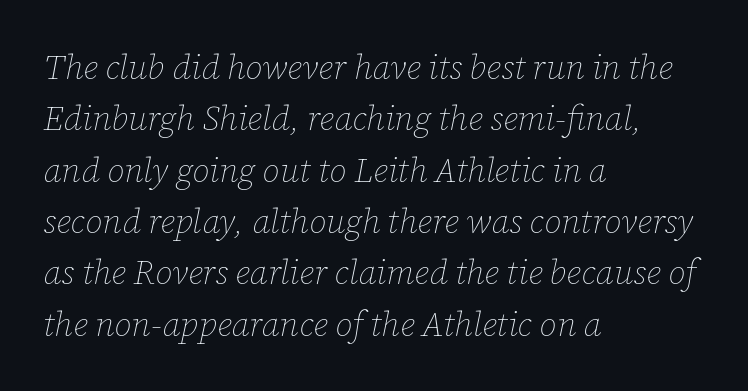
Q: Is the text bold? A: No.
Q: Is the text italic (slanted)? A: Yes, it leans right by about 12 degrees.
Q: Is the text underlined? A: No.
Q: How is the paragraph aligned? A: Left-aligned.
Q: Is the spacing between letters normal or unusually wide? A: Normal.
Q: Is the spacing between lines tight, normal or loose? A: Normal.
Q: Width (condensed, normal, or wide)? A: Normal.
Q: Stroke contrast? A: Low.
Q: x-height? A: Medium.
Q: Monospaced? A: No.
